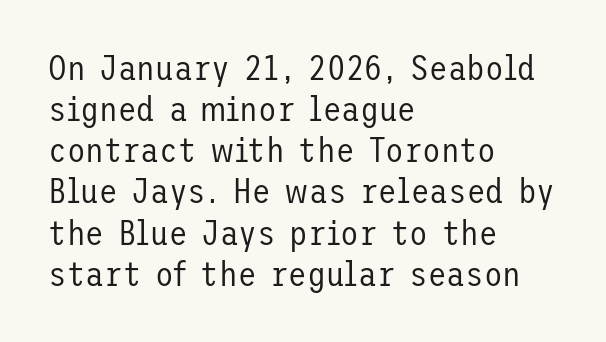
The image shows 34 px regular-weight sans-serif type, upright; set left-aligned, line spacing 1.21x, normal letter spacing, not underlined; low stroke contrast and a medium x-height.
